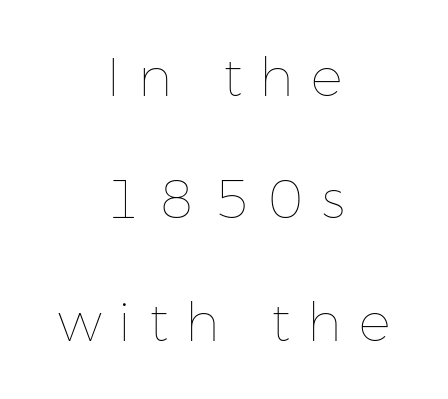
Looks like regular typesetting: each glyph gets only the width it needs. Observe the wide spacing: letters keep a clear distance from each other. On a weight scale, this lands at 450 or below. Do the letters lean? They stand straight. Baseline-to-baseline distance is far greater than the letter height. The area under the type is left untouched.
